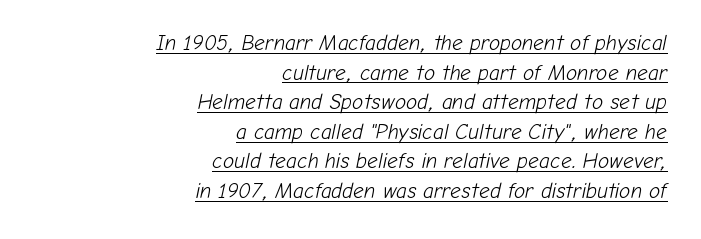
The image shows 21 px text type, italic (leaning right); set right-aligned, normal line spacing (1.41x), normal letter spacing, underlined.
